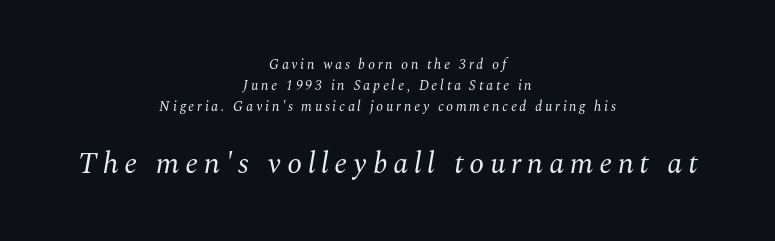
What kind of face is this? One with serifs. Lines of text with bare space underneath. Is the type heavy? It reads as light-to-regular instead. Is there much room between lines? A standard amount, neither cramped nor airy.
